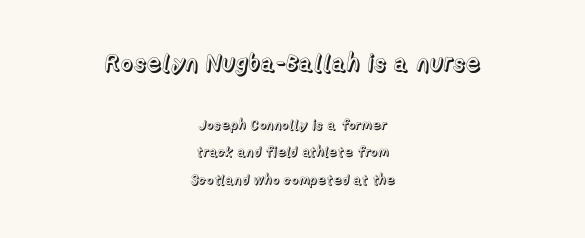
{"underline": "no", "align": "center", "line_spacing": "loose", "line_spacing_ratio": 1.98, "letter_spacing": "normal", "letter_spacing_em": 0.0, "larger_block": "first", "size_ratio": 1.71, "glyph_px": 24}
